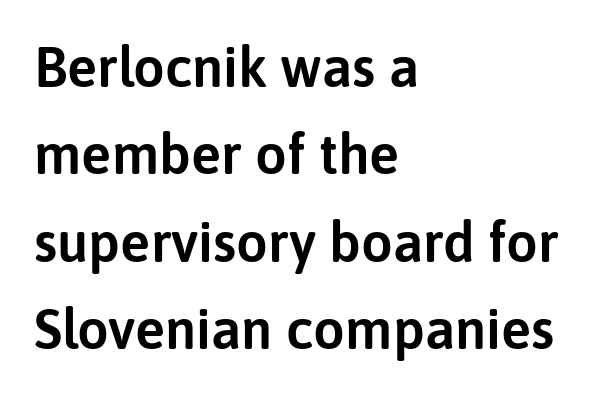
Q: Is the text italic (slanted)? A: No, it is upright.
Q: Is the typeface a serif or a sans-serif typeface? A: Sans-serif.
Q: Is the text underlined? A: No.
Q: How is the paragraph aligned? A: Left-aligned.
Q: Is the spacing between letters normal or unusually wide? A: Normal.
Q: Is the spacing between lines tight, normal or loose? A: Normal.
Q: Width (condensed, normal, or wide)? A: Normal.
Q: Stroke contrast? A: Low.
Q: x-height? A: Medium.
Q: Monospaced? A: No.
